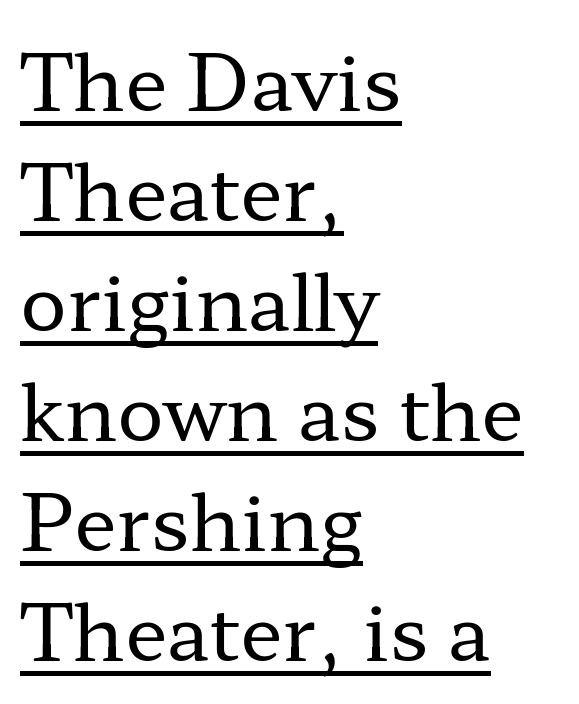
Q: Is the text bold? A: No.
Q: Is the text italic (slanted)? A: No, it is upright.
Q: Is the typeface a serif or a sans-serif typeface? A: Serif.
Q: Is the text underlined? A: Yes.
Q: How is the paragraph aligned? A: Left-aligned.
Q: Is the spacing between letters normal or unusually wide? A: Normal.
Q: Is the spacing between lines tight, normal or loose? A: Normal.
Q: Width (condensed, normal, or wide)? A: Wide.
Q: Stroke contrast? A: Low.
Q: x-height? A: Medium.
Q: Monospaced? A: No.
